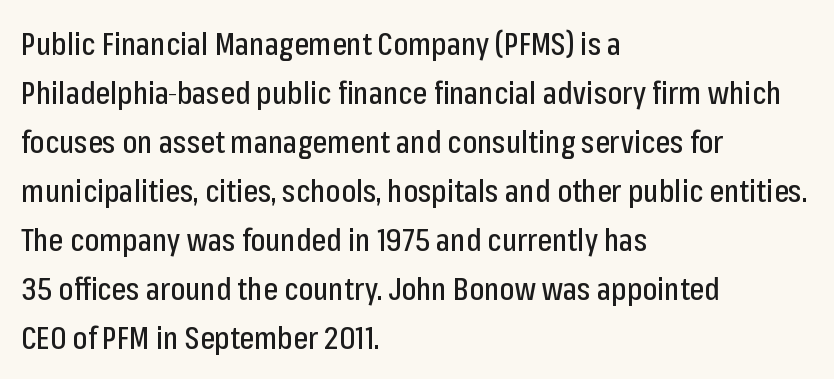
{"serif": "no", "italic": "no", "width": "condensed", "stroke_contrast": "low", "x_height": "medium", "monospaced": "no", "underline": "no", "align": "left", "line_spacing": "normal", "line_spacing_ratio": 1.58, "letter_spacing": "normal", "letter_spacing_em": 0.0, "glyph_px": 31}
